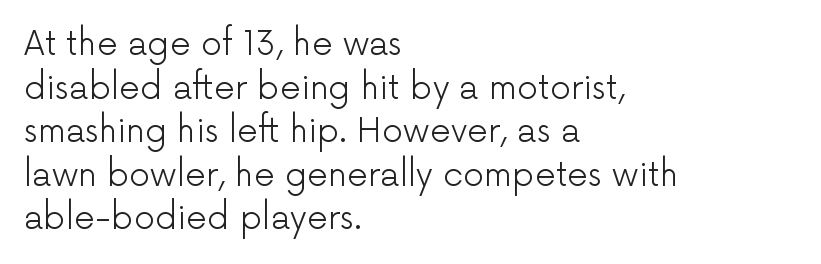
The image shows 33 px light sans-serif type, upright; set left-aligned, normal line spacing (1.32x), normal letter spacing, not underlined; low stroke contrast and a medium x-height.
